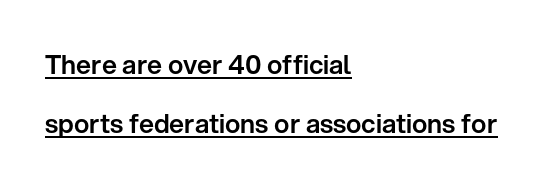
Q: Is the text italic (slanted)? A: No, it is upright.
Q: Is the text underlined? A: Yes.
Q: How is the paragraph aligned? A: Left-aligned.
Q: Is the spacing between letters normal or unusually wide? A: Normal.
Q: Is the spacing between lines tight, normal or loose? A: Loose.
